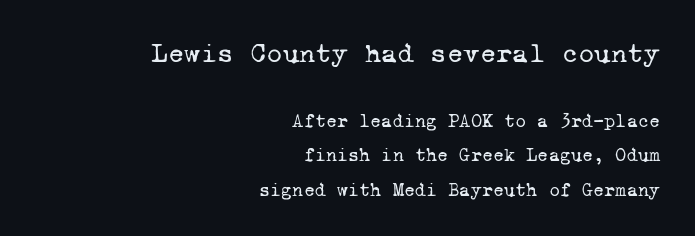
{"serif": "yes", "bold": "no", "weight": "regular", "width": "normal", "stroke_contrast": "low", "x_height": "medium", "monospaced": "yes", "underline": "no", "align": "right", "line_spacing_ratio": 1.83, "letter_spacing": "normal", "letter_spacing_em": 0.0, "larger_block": "first", "size_ratio": 1.47, "glyph_px": 28}
